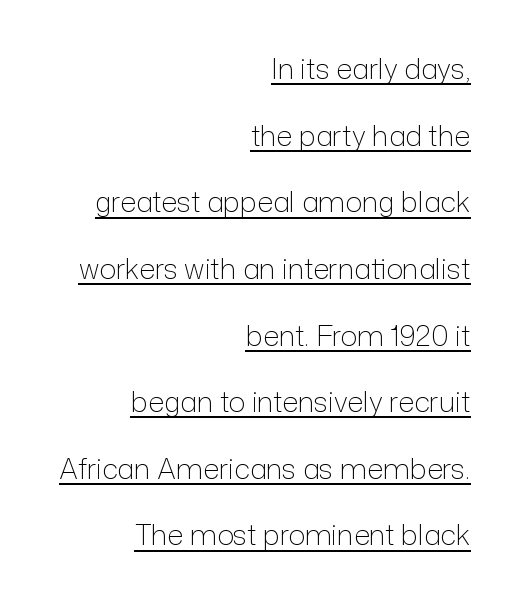
The font family rendered here belongs to the sans-serif group. This rendering leaves character spacing at its baseline value. The letters advance in unequal steps, a hallmark of proportional type. Each new line begins a long way beneath the previous one. Is there an underline? Yes — a line sits under the letters. Each stroke keeps to a modest, everyday thickness or less.
